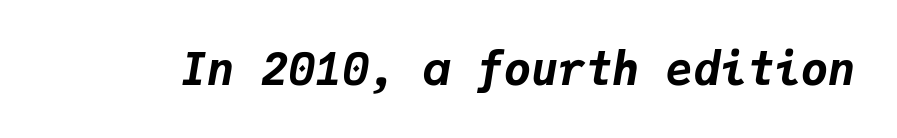
{"italic": "yes", "lean": "right", "slant_degrees": 9, "bold": "yes", "weight": "bold", "width": "normal", "stroke_contrast": "low", "x_height": "medium", "monospaced": "yes", "underline": "no", "letter_spacing": "normal", "letter_spacing_em": 0.0, "glyph_px": 45}
